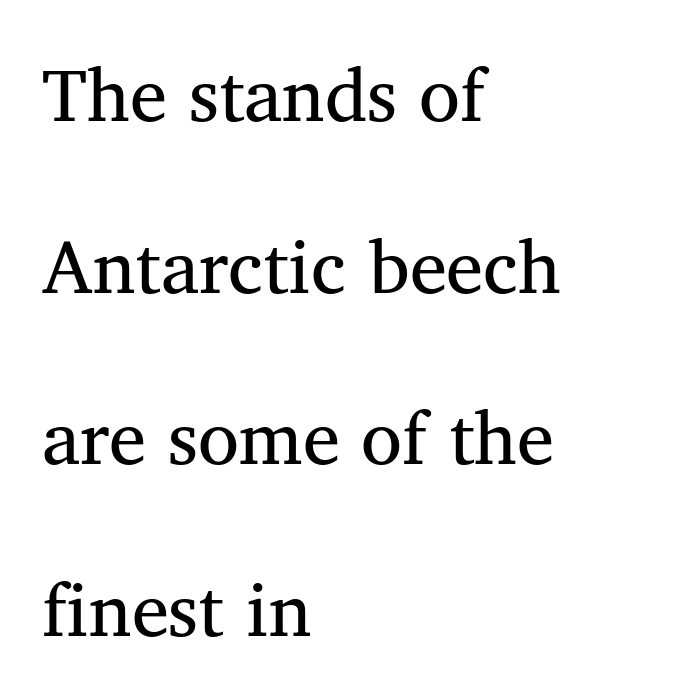
Glance below the letters and you will spot only blank space. The typesetter chose a ragged-right arrangement here. The designer dialed line spacing up above the default. The horizontal fit of the characters is conventional and even. Weight: regular or lighter.
